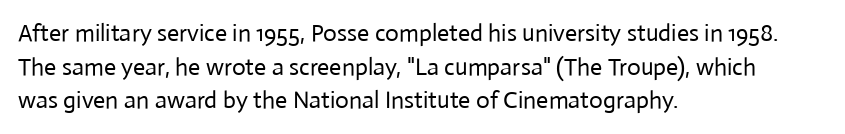
Q: Is the text bold? A: No.
Q: Is the text italic (slanted)? A: No, it is upright.
Q: Is the text underlined? A: No.
Q: How is the paragraph aligned? A: Left-aligned.
Q: Is the spacing between letters normal or unusually wide? A: Normal.
Q: Is the spacing between lines tight, normal or loose? A: Normal.
